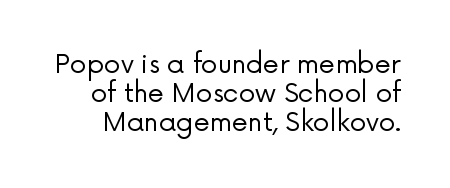
The image shows 26 px text type, upright; set tight line spacing (1.11x), normal letter spacing, not underlined.
